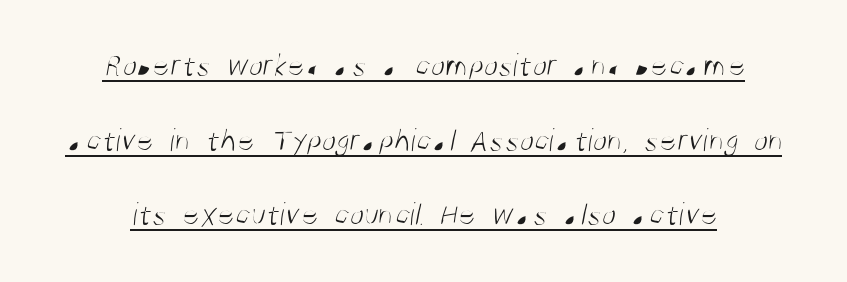
The image shows 33 px light, condensed sans-serif type; set loose line spacing (2.26x), normal letter spacing, underlined; medium stroke contrast and a large x-height.
